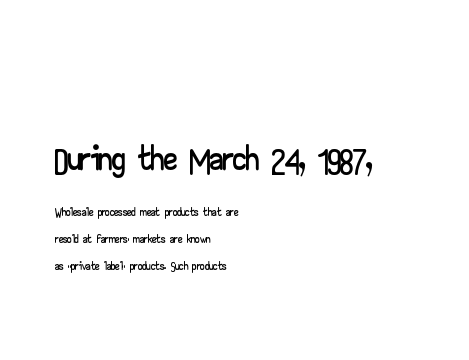
Q: Is the text italic (slanted)? A: No, it is upright.
Q: Is the typeface a serif or a sans-serif typeface? A: Sans-serif.
Q: Is the text underlined? A: No.
Q: How is the paragraph aligned? A: Left-aligned.
Q: Is the spacing between letters normal or unusually wide? A: Normal.
Q: Is the spacing between lines tight, normal or loose? A: Normal.
Q: Which block of text is set in a larger size, the first (top) or the second (bottom)? A: The first (top) one.
Q: Width (condensed, normal, or wide)? A: Wide.
Q: Stroke contrast? A: Low.
Q: x-height? A: Small.
Q: Monospaced? A: No.
